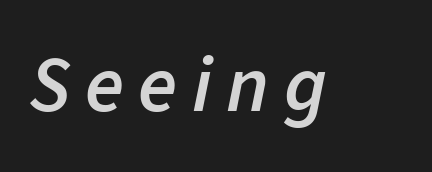
Set as a demibold, roughly 600 on the weight scale. Decoration check: the copy has no underline. Each letter keeps its own natural width here, so spacing adapts to shape. Yep, that's italic — everything's leaning.
